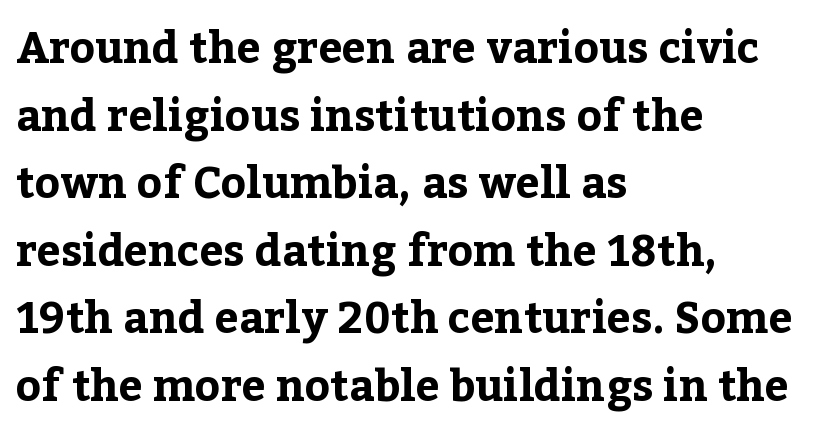
The image shows 43 px bold serif type, upright; set left-aligned, normal line spacing (1.57x), normal letter spacing, not underlined; low stroke contrast and a medium x-height.
